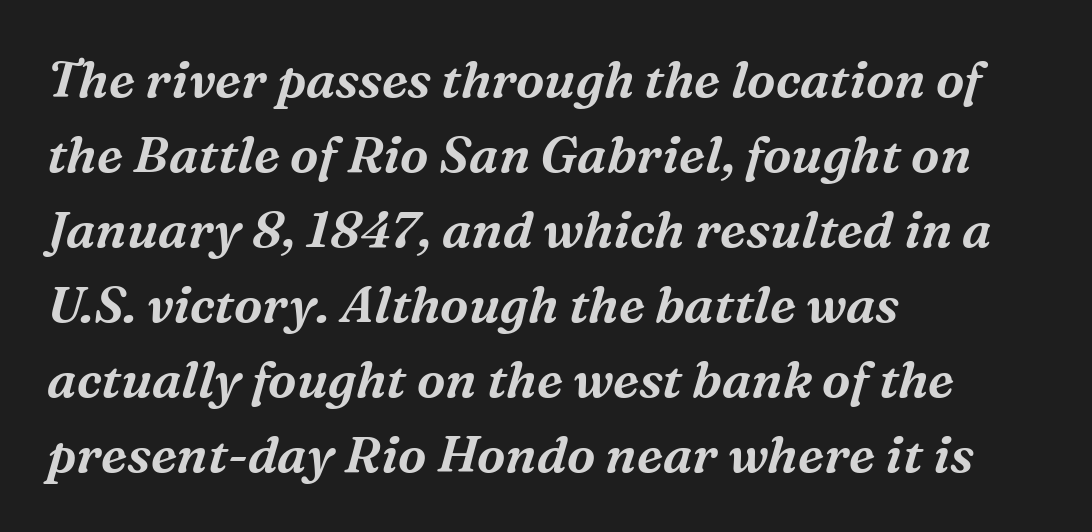
Q: Is the text italic (slanted)? A: Yes, it leans right by about 16 degrees.
Q: Is the typeface a serif or a sans-serif typeface? A: Serif.
Q: Is the text underlined? A: No.
Q: How is the paragraph aligned? A: Left-aligned.
Q: Is the spacing between letters normal or unusually wide? A: Normal.
Q: Is the spacing between lines tight, normal or loose? A: Normal.
Q: Width (condensed, normal, or wide)? A: Normal.
Q: Stroke contrast? A: Medium.
Q: x-height? A: Medium.
Q: Monospaced? A: No.
